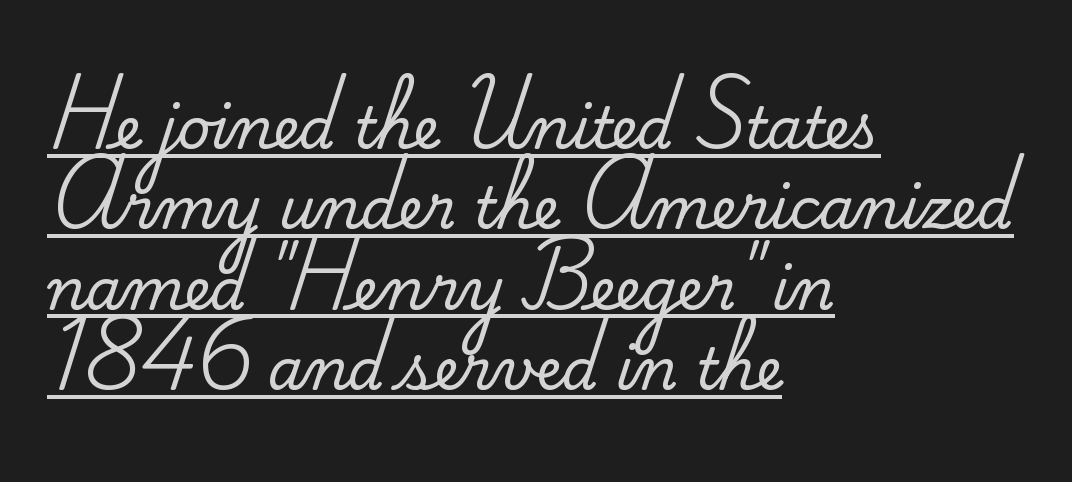
{"serif": "yes", "width": "normal", "stroke_contrast": "medium", "x_height": "small", "monospaced": "no", "underline": "yes", "align": "left", "line_spacing": "normal", "line_spacing_ratio": 1.41, "letter_spacing": "normal", "letter_spacing_em": 0.0, "glyph_px": 57}
